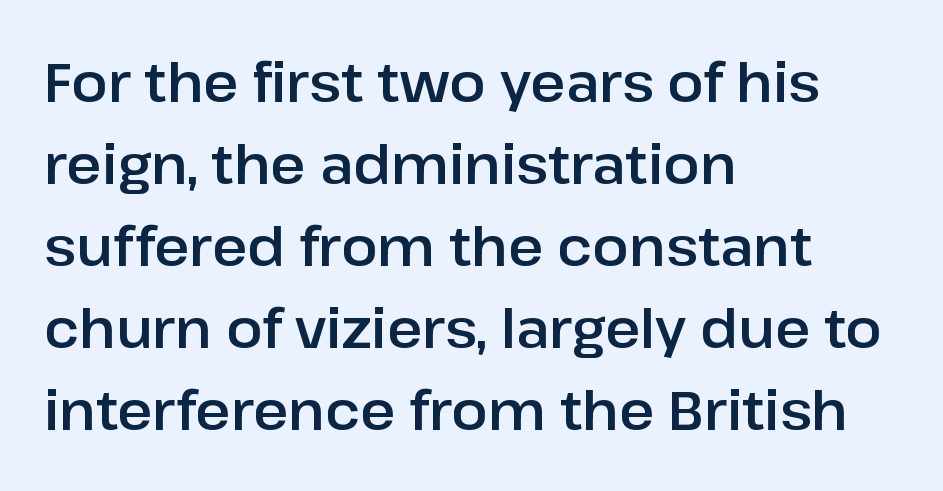
These lines are set flush left with a ragged right edge. Between one letter and the next there's only the usual sliver of space. Unlike italic type, these characters show no tilt at all. No feet cap the strokes, marking this as sans-serif type. Rule under the text: the space is simply empty. The designer left line spacing at the default.
